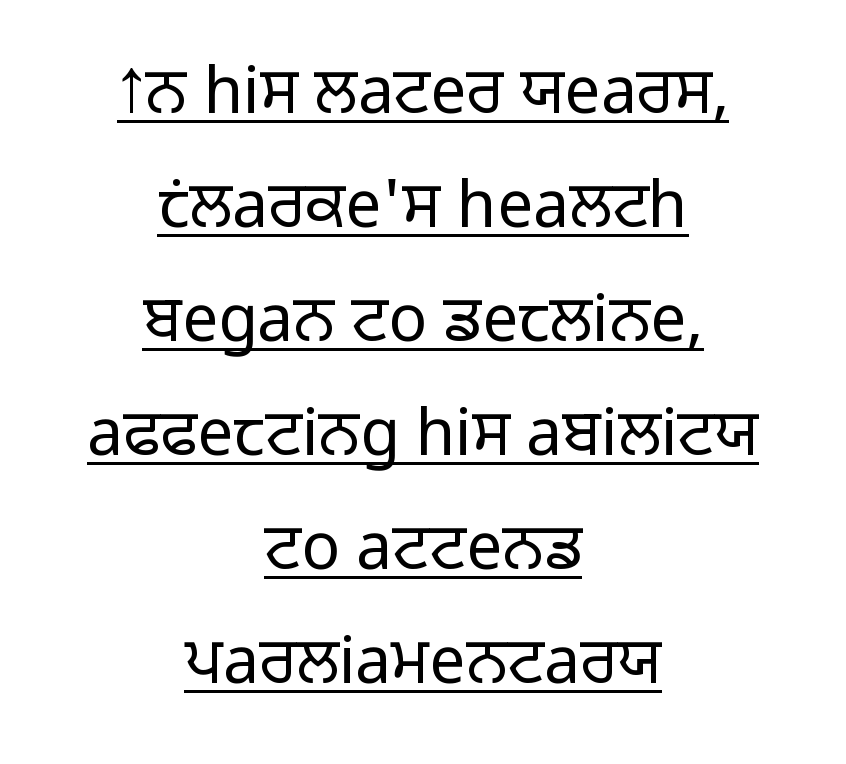
The image shows 64 px light sans-serif type, upright; set centered, line spacing 1.78x, normal letter spacing, underlined; low stroke contrast and a medium x-height.
